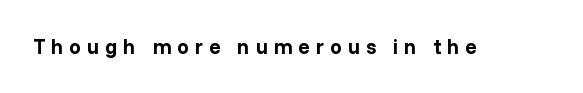
The image shows 21 px bold type, upright; set unusually wide letter spacing (+0.28 em), not underlined.
